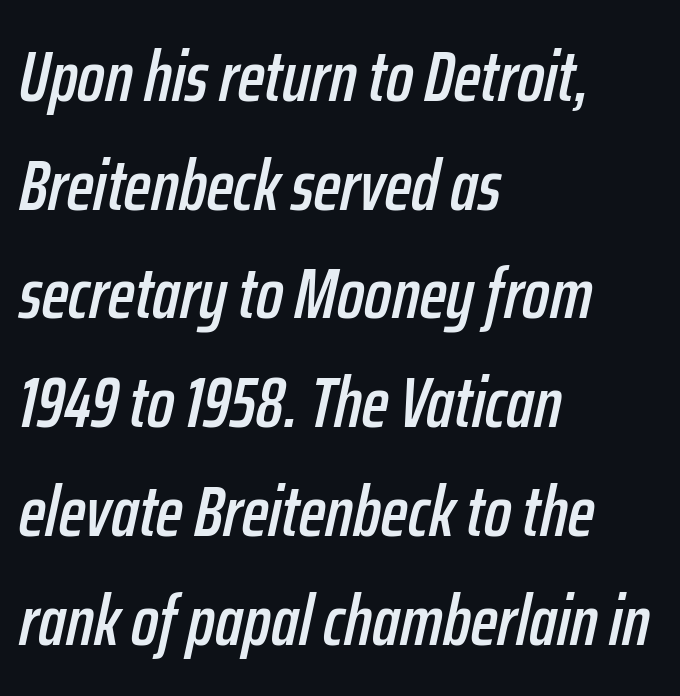
Characters are canted at an angle relative to the baseline's perpendicular. Layout note: lines flush left. A typesetter would call this leading conventional body-copy spacing. Any mark beneath the type? The region is blank. Character widths vary here, with narrow letters taking less room than wide ones. This rendering leaves character spacing at its baseline value.
